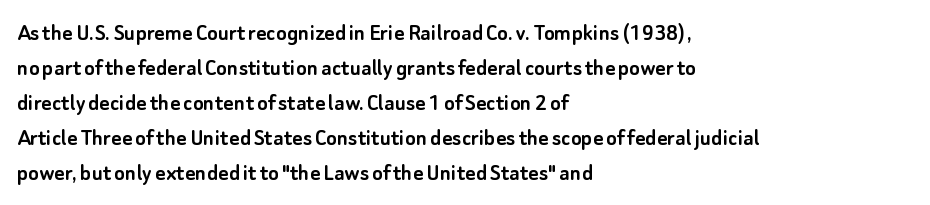
The image shows 25 px text type, upright; set left-aligned, normal line spacing (1.4x), normal letter spacing, not underlined.
